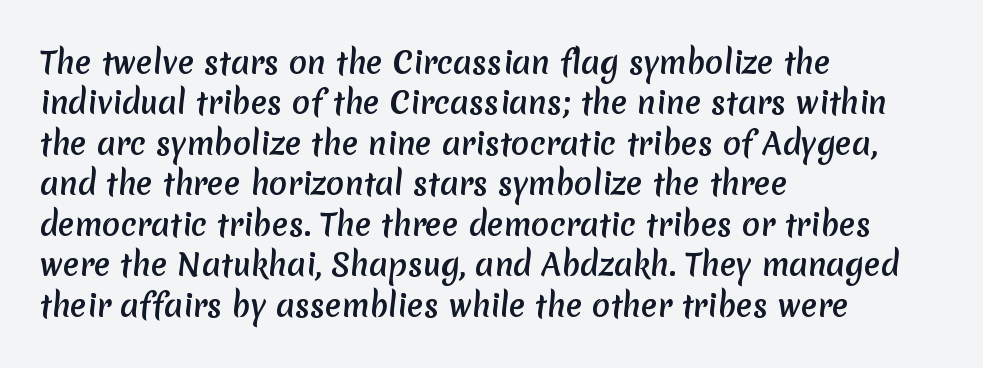
The image shows 30 px sans-serif type; set left-aligned, normal line spacing (1.35x), normal letter spacing, not underlined; medium stroke contrast and a medium x-height.
